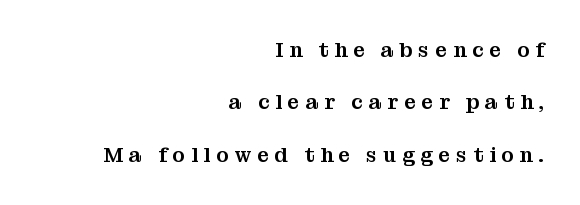
Q: Is the text italic (slanted)? A: No, it is upright.
Q: Is the text underlined? A: No.
Q: How is the paragraph aligned? A: Right-aligned.
Q: Is the spacing between letters normal or unusually wide? A: Unusually wide.
Q: Is the spacing between lines tight, normal or loose? A: Loose.
